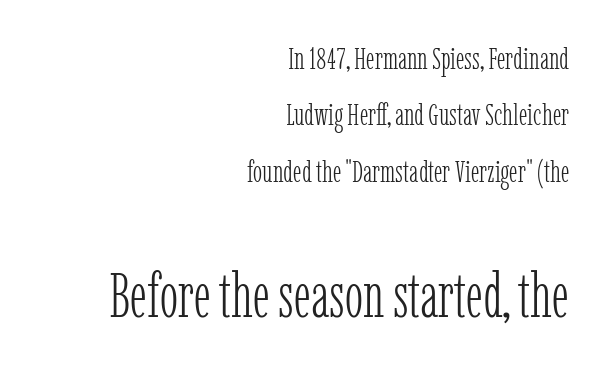
Q: Is the text bold? A: No.
Q: Is the text italic (slanted)? A: No, it is upright.
Q: Is the typeface a serif or a sans-serif typeface? A: Serif.
Q: Is the text underlined? A: No.
Q: How is the paragraph aligned? A: Right-aligned.
Q: Is the spacing between letters normal or unusually wide? A: Normal.
Q: Which block of text is set in a larger size, the first (top) or the second (bottom)? A: The second (bottom) one.
Q: Width (condensed, normal, or wide)? A: Condensed.
Q: Stroke contrast? A: Low.
Q: x-height? A: Medium.
Q: Monospaced? A: No.
